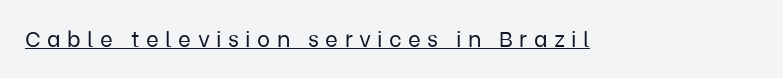
Q: Is the text bold? A: No.
Q: Is the text italic (slanted)? A: No, it is upright.
Q: Is the text underlined? A: Yes.
Q: Is the spacing between letters normal or unusually wide? A: Unusually wide.
